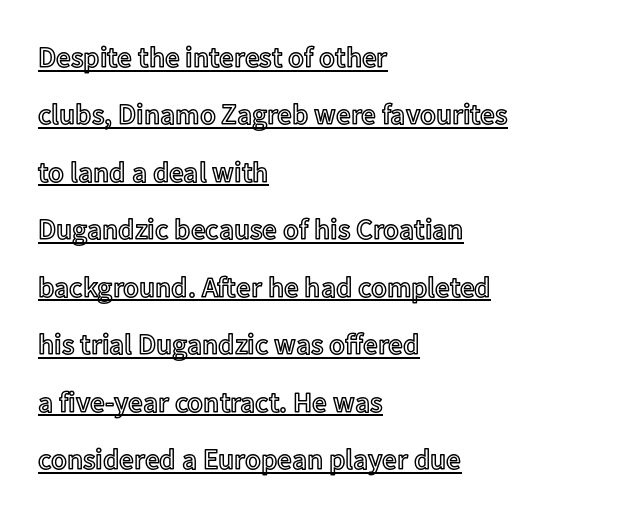
The setting favours the left margin, as ordinary paragraphs usually do. Posture: straight, roman, zero tilt. These lines stand farther apart than default settings would place them. In terms of letterspacing, this is plain default setting. Honestly, the underline is the first thing you notice here.
